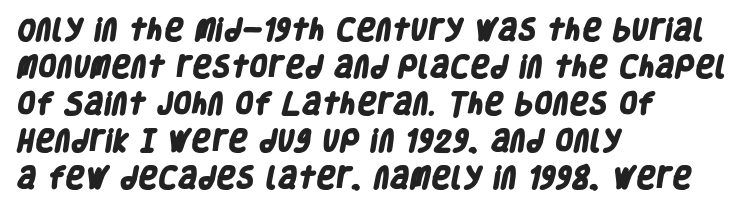
Caption: bold face, heavy strokes. The space between consecutive lines is moderate. A student would call this left alignment; a typographer would say flush left, rag right. Just letters on the line, the space beneath them empty.
